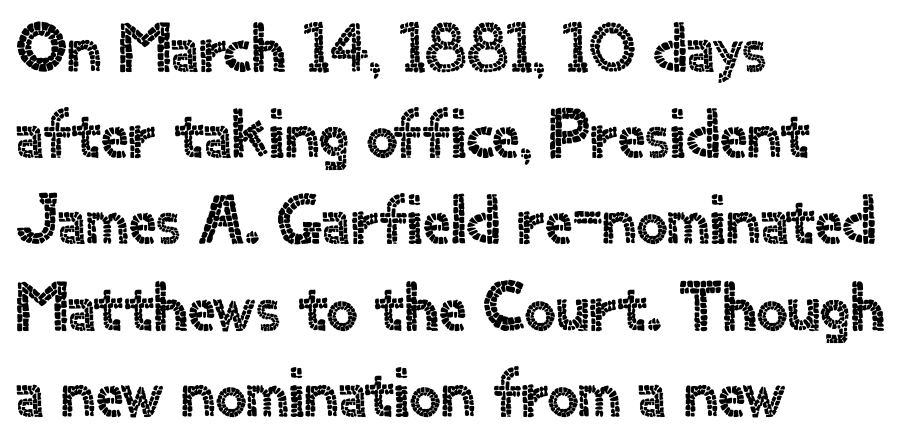
The image shows 69 px sans-serif type, upright; set left-aligned, normal line spacing (1.25x), normal letter spacing, not underlined; a small x-height.
